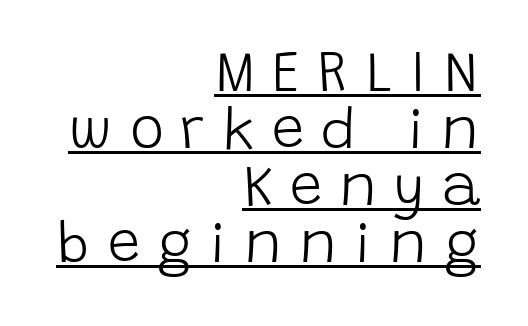
Q: Is the text bold? A: No.
Q: Is the text italic (slanted)? A: No, it is upright.
Q: Is the typeface a serif or a sans-serif typeface? A: Sans-serif.
Q: Is the text underlined? A: Yes.
Q: How is the paragraph aligned? A: Right-aligned.
Q: Is the spacing between letters normal or unusually wide? A: Unusually wide.
Q: Is the spacing between lines tight, normal or loose? A: Tight.
Q: Width (condensed, normal, or wide)? A: Normal.
Q: Stroke contrast? A: Low.
Q: x-height? A: Large.
Q: Monospaced? A: No.
